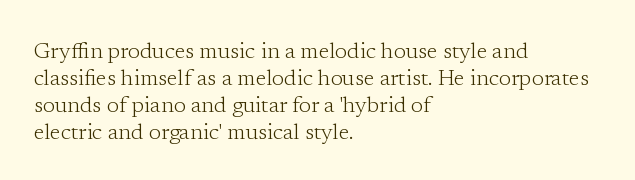
Beneath every word, the page is bare. The lettering holds an erect, upright posture throughout. Caption: face not bold, strokes unweighted. The gaps between neighbouring characters are ordinary and unremarkable.
